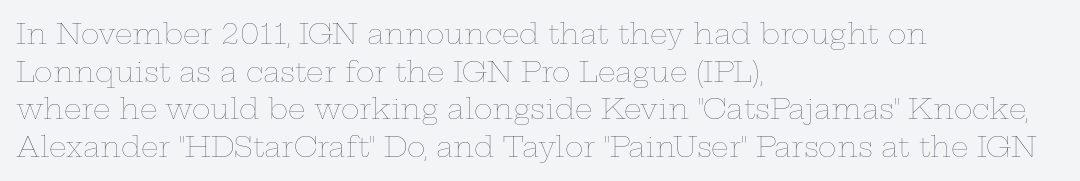
Q: Is the text bold? A: No.
Q: Is the text italic (slanted)? A: No, it is upright.
Q: Is the text underlined? A: No.
Q: How is the paragraph aligned? A: Left-aligned.
Q: Is the spacing between letters normal or unusually wide? A: Normal.
Q: Is the spacing between lines tight, normal or loose? A: Normal.
Q: Width (condensed, normal, or wide)? A: Wide.
Q: Stroke contrast? A: Low.
Q: x-height? A: Medium.
Q: Monospaced? A: No.
